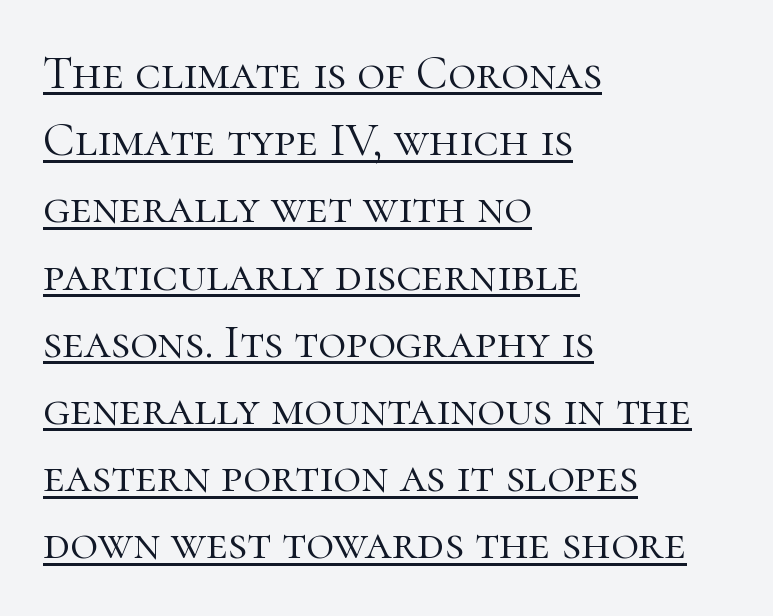
The image shows 48 px light serif type, upright; set left-aligned, normal line spacing (1.4x), normal letter spacing, underlined; high stroke contrast and a medium x-height.
